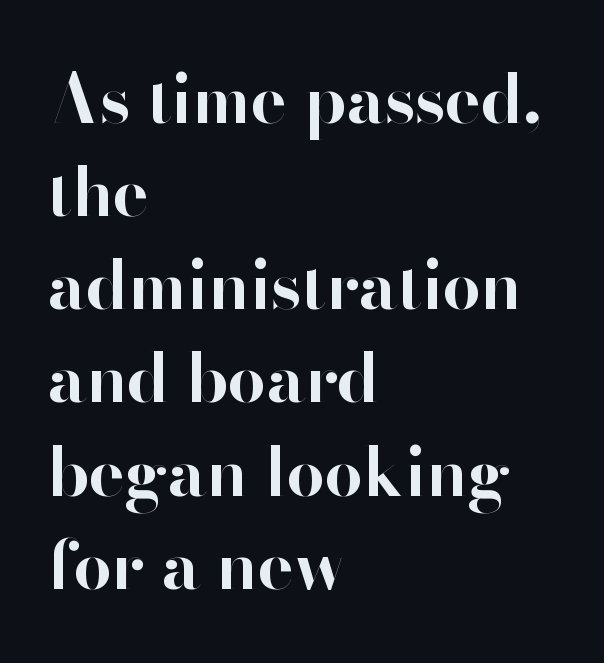
The specimen omits any rule beneath the text block's lines. Standard letterfit; no display-style spreading of the glyphs. Compared with typical paragraphs, the rows here are spaced about the same. Look at the bottom of the vertical strokes: they stop flat, with no serifs. Does the weight exceed regular? Yes, all the way to bold.
